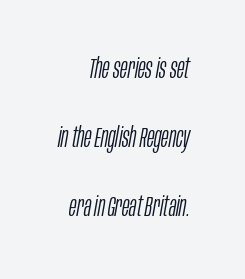
{"italic": "yes", "lean": "right", "slant_degrees": 10, "bold": "no", "weight": "light", "width": "condensed", "stroke_contrast": "low", "x_height": "large", "monospaced": "no", "underline": "no", "align": "right", "line_spacing": "loose", "line_spacing_ratio": 2.47, "letter_spacing": "normal", "letter_spacing_em": 0.0, "glyph_px": 28}
